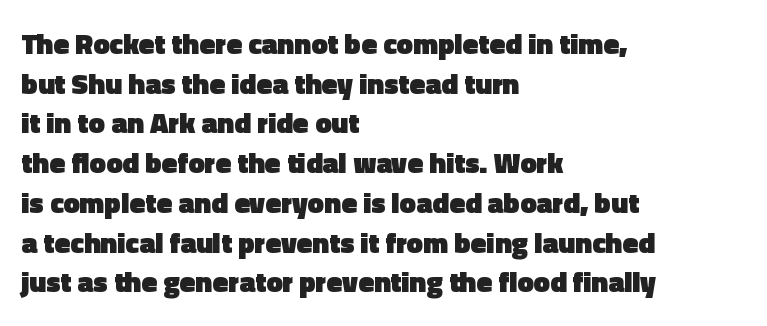
Horizontally, the lines are justified to the leading edge only. The rendering keeps characters at their native spacing. The lines sit at an ordinary, default distance from one another. In terms of letterform style, serifs are entirely absent.
